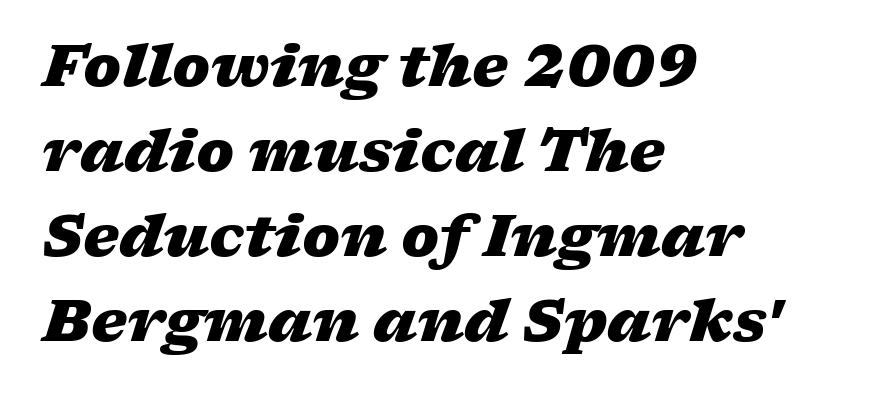
{"italic": "yes", "lean": "right", "slant_degrees": 17, "bold": "yes", "weight": "heavy", "width": "wide", "stroke_contrast": "low", "x_height": "medium", "monospaced": "no", "underline": "no", "align": "left", "line_spacing": "normal", "line_spacing_ratio": 1.49, "letter_spacing": "normal", "letter_spacing_em": 0.0, "glyph_px": 57}
